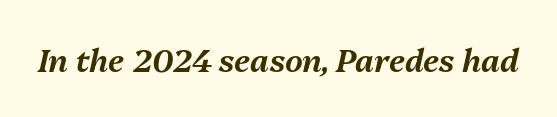
Q: Is the text italic (slanted)? A: Yes, it leans right by about 13 degrees.
Q: Is the text underlined? A: No.
Q: Is the spacing between letters normal or unusually wide? A: Normal.
Q: Width (condensed, normal, or wide)? A: Normal.
Q: Stroke contrast? A: Medium.
Q: x-height? A: Medium.
Q: Monospaced? A: No.
